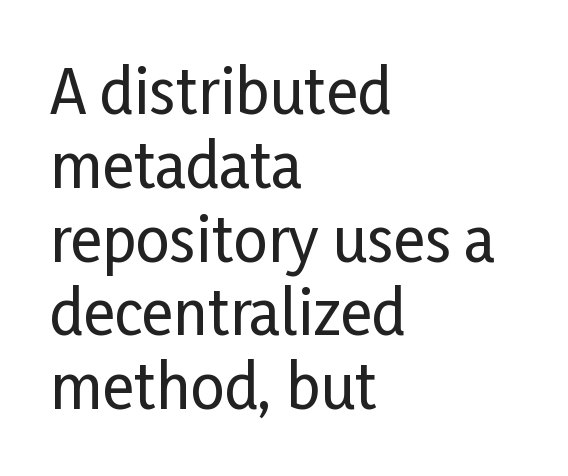
Compared with typical body copy, the letter spacing here is the same. The characters display no serif detailing; their extremities are plain. The type sits square on the baseline with zero lean. Short and long lines alike share a common starting point at left.
